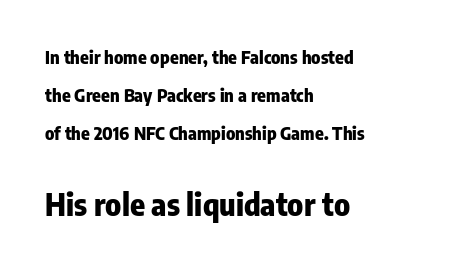
The words here are not underlined. A typesetter would label this face a sans. Notice how the stems are strictly vertical — no italics here. Is the block centered? No — it sits flush against the left margin. The rendering enlarges the type as you move from the upper chunk to the lower.
